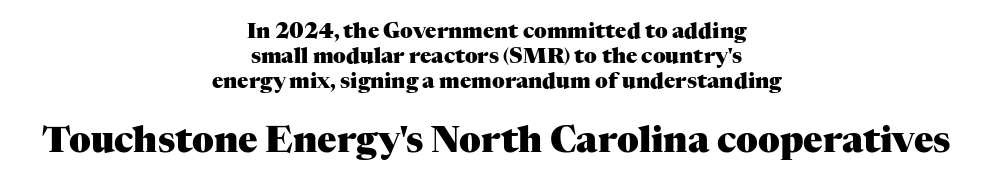
Standard letterfit; no display-style spreading of the glyphs. Tall strokes in this sample are plumb rather than angled. Note the varied advance widths — an 'i' is clearly narrower than an 'm'. The sample has been set heavy, in full bold.
